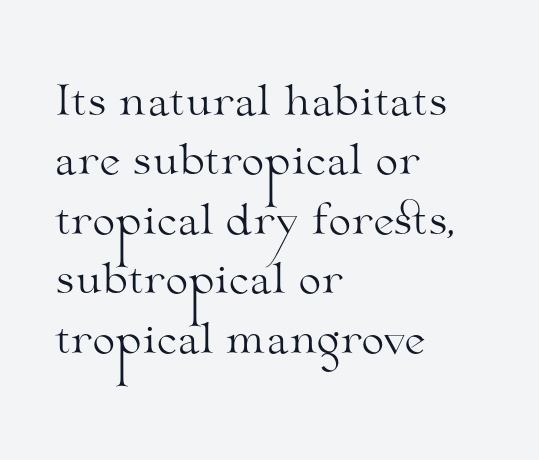
This is roman type, the default non-slanted kind. Looks like regular typesetting: each glyph gets only the width it needs. Inter-character spacing is left at the font's built-in metrics. The typesetting does not lean heavy: it is not bold. Is there much room between lines? A standard amount, neither cramped nor airy.
